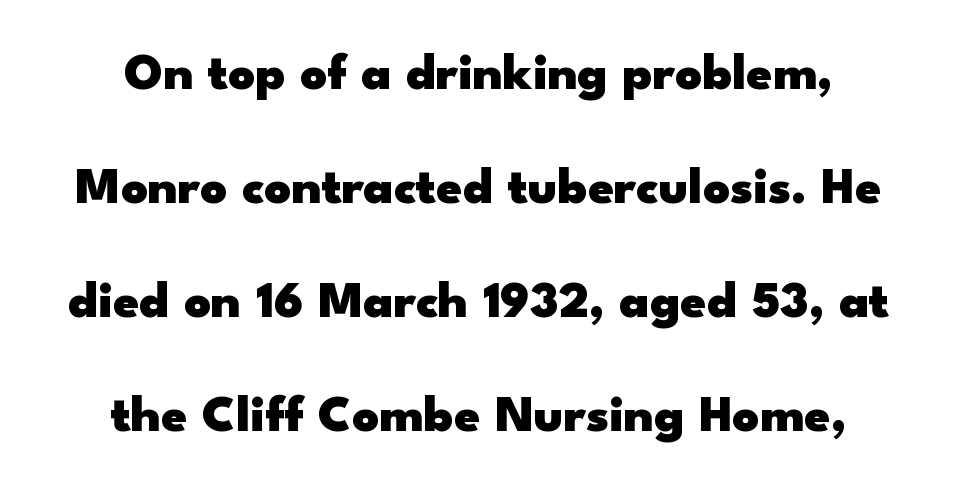
{"serif": "no", "italic": "no", "bold": "yes", "weight": "heavy", "width": "wide", "stroke_contrast": "low", "x_height": "small", "monospaced": "no", "underline": "no", "line_spacing": "loose", "line_spacing_ratio": 2.19, "letter_spacing": "normal", "letter_spacing_em": 0.0, "glyph_px": 52}
